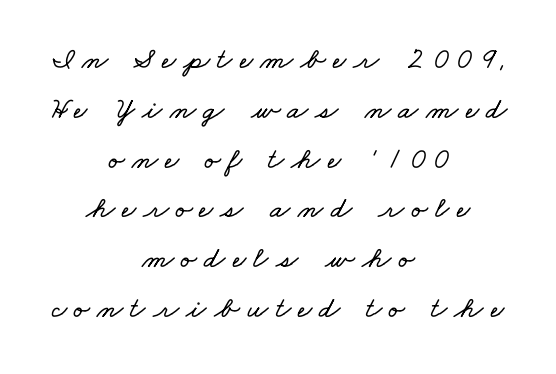
{"width": "wide", "stroke_contrast": "low", "x_height": "small", "monospaced": "no", "underline": "no", "align": "center", "line_spacing": "normal", "line_spacing_ratio": 1.66, "letter_spacing": "wide", "letter_spacing_em": 0.24, "glyph_px": 30}
